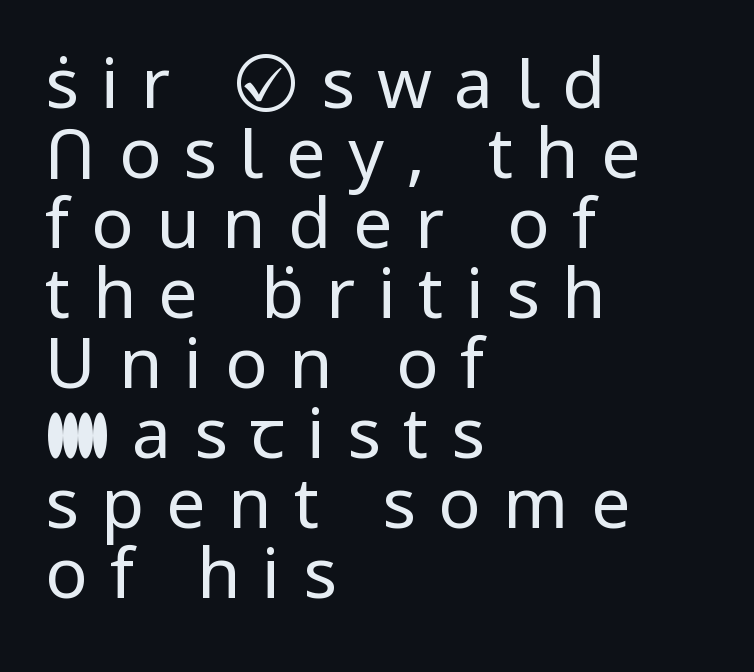
The image shows 70 px regular-weight sans-serif type, upright; set left-aligned, tight line spacing (1.0x), unusually wide letter spacing (+0.32 em), not underlined; low stroke contrast and a medium x-height.
